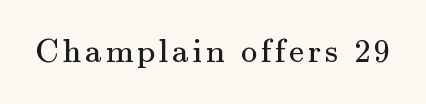
The image shows 33 px regular-weight serif type, upright; set not underlined; medium stroke contrast and a small x-height.
